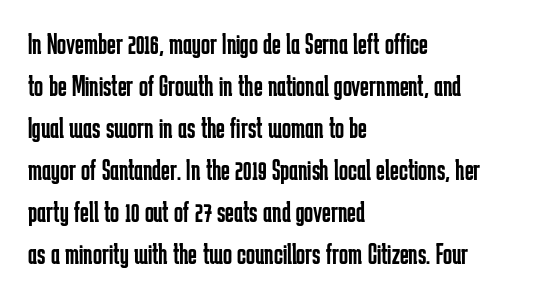
There is no visible air inserted between adjacent glyphs. Vertical spacing — default. Unlike a traditional serif, this face leaves its strokes unadorned. On a weight scale, this lands at 450 or below. In terms of posture, this sample is upright.
